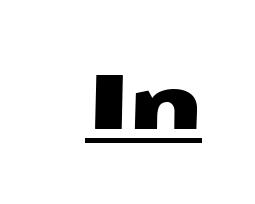
Q: Is the typeface a serif or a sans-serif typeface? A: Sans-serif.
Q: Is the text underlined? A: Yes.
Q: Is the spacing between letters normal or unusually wide? A: Normal.
Q: Width (condensed, normal, or wide)? A: Wide.
Q: Stroke contrast? A: Medium.
Q: x-height? A: Medium.
Q: Monospaced? A: No.
